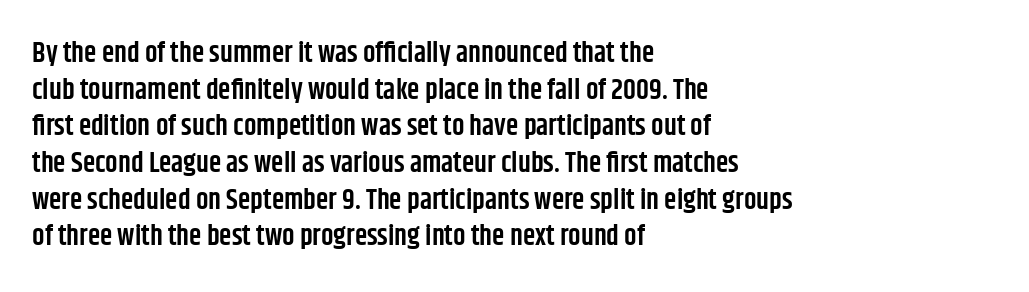
The typeface chosen for these lines omits serifs. Posture: upright roman. If you drew a ruler down the left edge, every line would touch it. Bold? Not quite — semibold, heavier than regular but stopping short.
